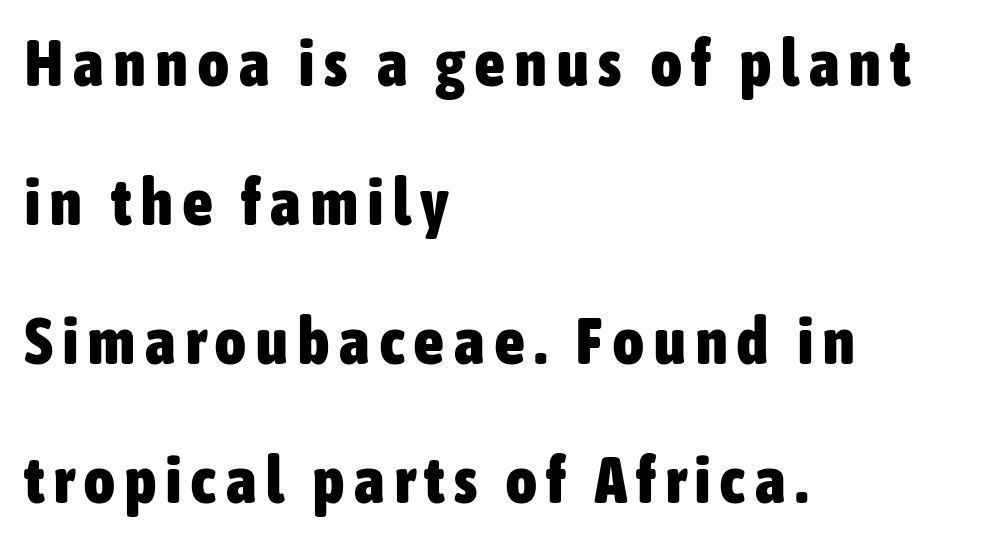
{"serif": "no", "italic": "no", "bold": "yes", "weight": "heavy", "width": "condensed", "stroke_contrast": "low", "x_height": "medium", "monospaced": "no", "underline": "no", "align": "left", "line_spacing": "loose", "line_spacing_ratio": 2.14, "glyph_px": 65}
